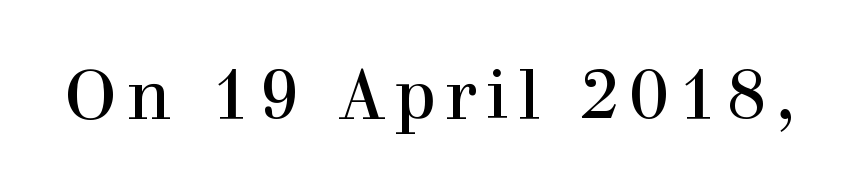
Q: Is the text bold? A: No.
Q: Is the text italic (slanted)? A: No, it is upright.
Q: Is the typeface a serif or a sans-serif typeface? A: Serif.
Q: Is the text underlined? A: No.
Q: Width (condensed, normal, or wide)? A: Normal.
Q: Stroke contrast? A: High.
Q: x-height? A: Medium.
Q: Monospaced? A: No.
